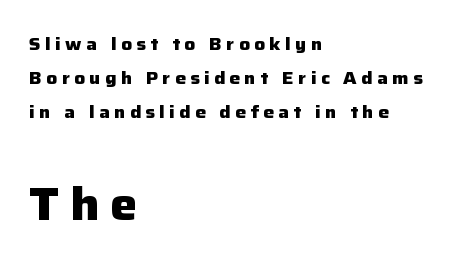
Is there any slant? The stems are plumb. The passage shown is typed in a proportional face where columns would drift. A sans-serif font was chosen for this passage. The passage shown is not underscored anywhere. Every letter is thick-stroked: bold, no question. Honestly, the letter spacing is so wide it's the main thing you notice.
